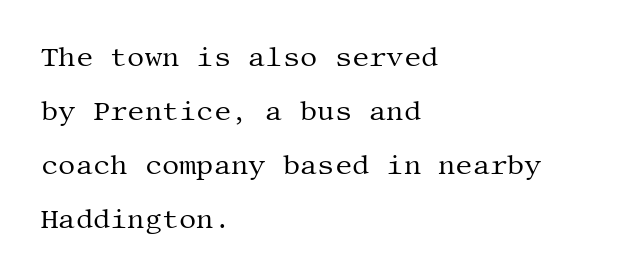
The image shows 27 px text type, upright; set left-aligned, loose line spacing (2.0x), normal letter spacing, not underlined.
